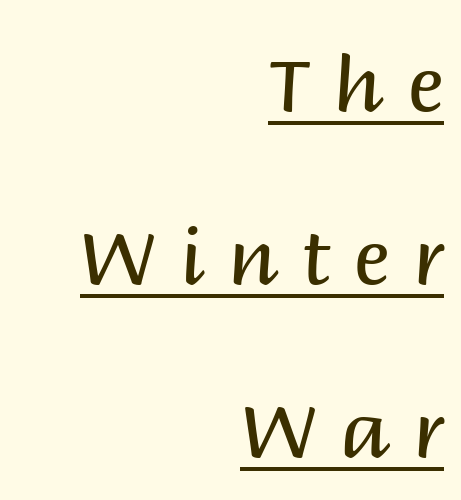
The image shows 77 px regular-weight sans-serif type; set right-aligned, loose line spacing (2.25x), unusually wide letter spacing (+0.3 em), underlined; medium stroke contrast and a large x-height.
